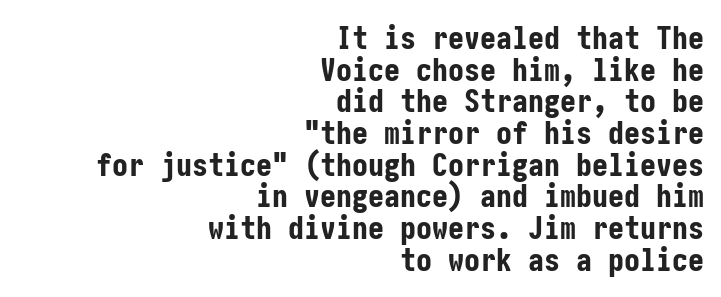
The image shows 32 px bold, condensed sans-serif type, upright; set right-aligned, tight line spacing (0.99x), normal letter spacing, not underlined; low stroke contrast and a medium x-height.
